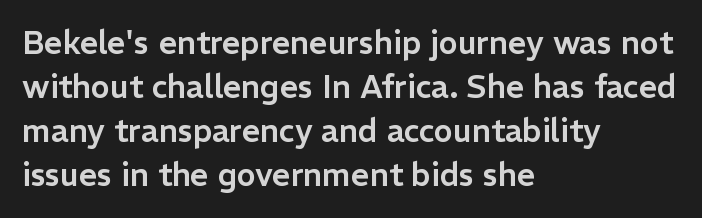
Short and long lines alike share a common starting point at left. Characters remain perfectly vertical along every line. Serifs: no, the terminals of the letterforms are clean. You could not count columns in this text — the font is proportionally spaced.
